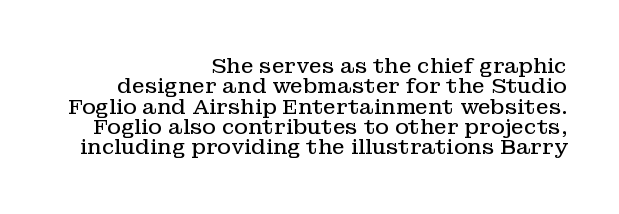
{"italic": "no", "bold": "no", "underline": "no", "align": "right", "line_spacing": "tight", "line_spacing_ratio": 0.97, "letter_spacing": "normal", "letter_spacing_em": 0.0, "glyph_px": 21}
